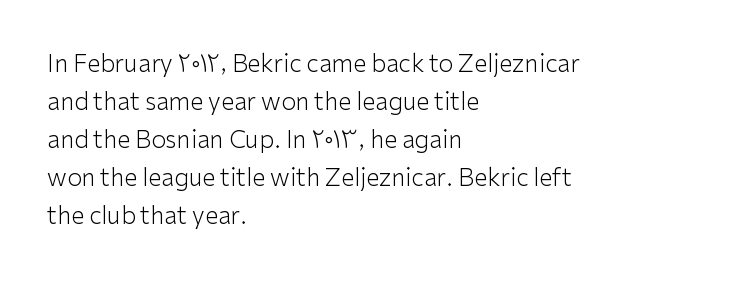
Caption: standard tracking, unaltered. How would I describe the line gaps? Plain and ordinary. Notice how the stems are strictly vertical — no italics here. The typeface has the unassuming heft of standard copy or less. The lines are quadded left.
